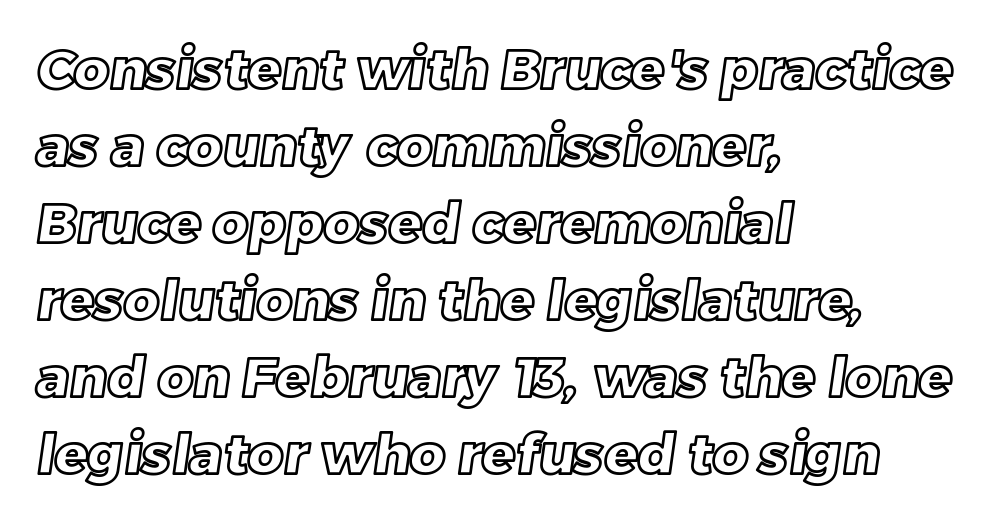
The image shows 55 px text type; set left-aligned, normal line spacing (1.4x), normal letter spacing, not underlined; a large x-height.
